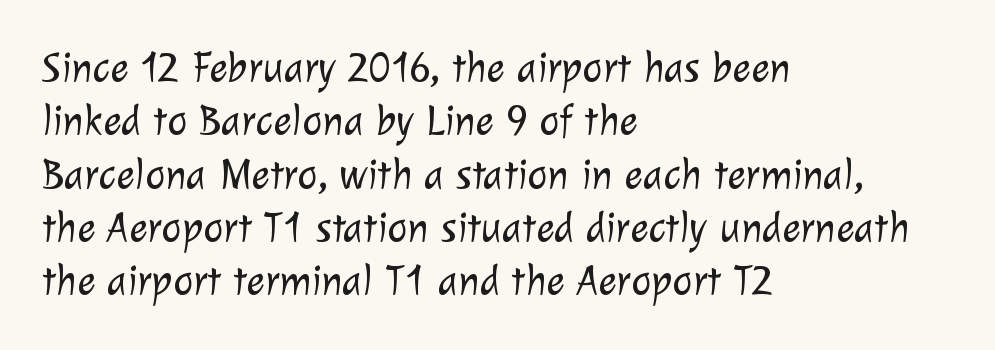
The letters carry no serifs — their stems end cleanly without finishing strokes. Descender tails drop into unmarked territory. Compared with a typical body face, this is equally light or lighter still. Glyph-to-glyph distance matches everyday printed text. Character widths vary here, with narrow letters taking less room than wide ones. Each line starts at the same left margin while the right side varies.
